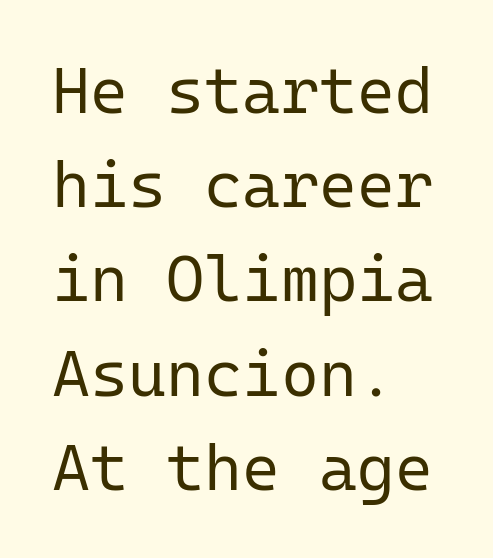
{"serif": "no", "italic": "no", "bold": "no", "weight": "regular", "width": "normal", "stroke_contrast": "low", "x_height": "medium", "monospaced": "yes", "underline": "no", "align": "left", "line_spacing": "normal", "line_spacing_ratio": 1.45, "letter_spacing": "normal", "letter_spacing_em": 0.0, "glyph_px": 65}
